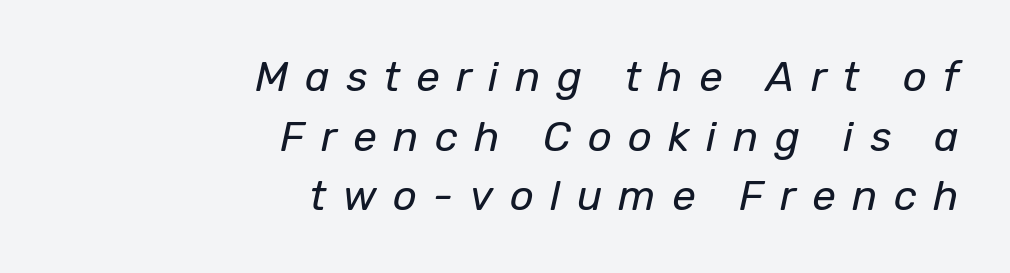
Q: Is the text bold? A: No.
Q: Is the text italic (slanted)? A: Yes, it leans right by about 12 degrees.
Q: Is the text underlined? A: No.
Q: How is the paragraph aligned? A: Right-aligned.
Q: Is the spacing between letters normal or unusually wide? A: Unusually wide.
Q: Is the spacing between lines tight, normal or loose? A: Normal.
Q: Width (condensed, normal, or wide)? A: Normal.
Q: Stroke contrast? A: Low.
Q: x-height? A: Medium.
Q: Monospaced? A: No.
